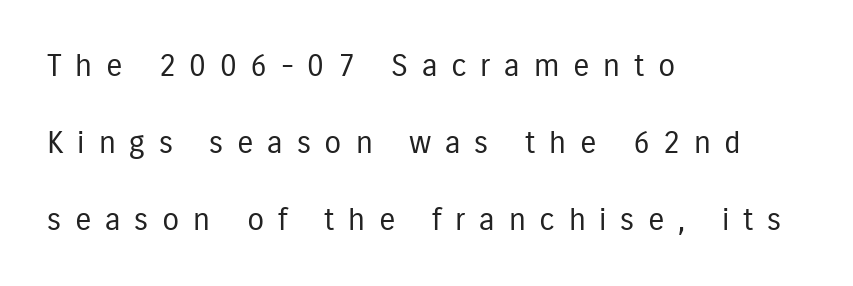
Character widths vary here, with narrow letters taking less room than wide ones. Line starts are locked; line ends wander. You can tell it's not italic because the verticals are truly vertical. Is there much room between lines? Yes — plenty of vertical air separates them. Beneath every word, the page is bare.
